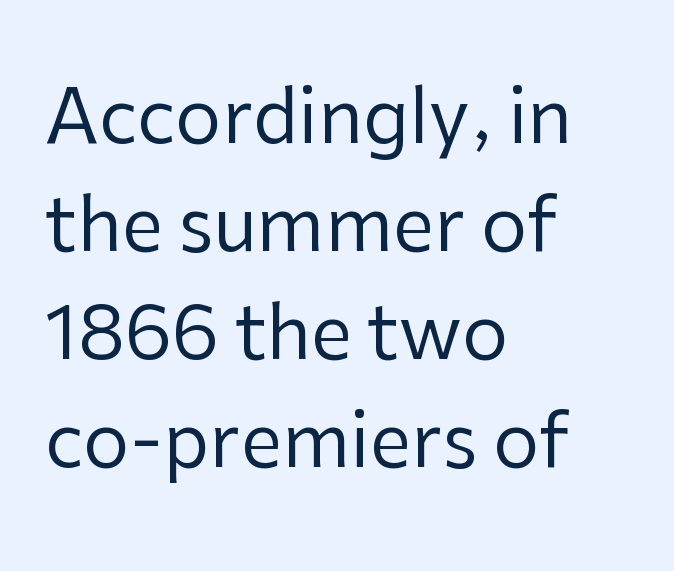
Q: Is the text bold? A: No.
Q: Is the text italic (slanted)? A: No, it is upright.
Q: Is the typeface a serif or a sans-serif typeface? A: Sans-serif.
Q: Is the text underlined? A: No.
Q: How is the paragraph aligned? A: Left-aligned.
Q: Is the spacing between letters normal or unusually wide? A: Normal.
Q: Is the spacing between lines tight, normal or loose? A: Normal.
Q: Width (condensed, normal, or wide)? A: Normal.
Q: Stroke contrast? A: Low.
Q: x-height? A: Medium.
Q: Monospaced? A: No.
